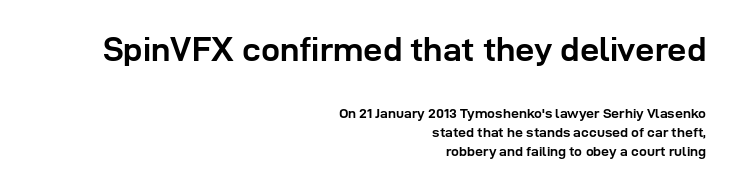
The image shows 34 px semibold sans-serif type, upright; set right-aligned, normal line spacing (1.33x), normal letter spacing, not underlined; the first (top) block is 2.43x larger; low stroke contrast and a medium x-height.
